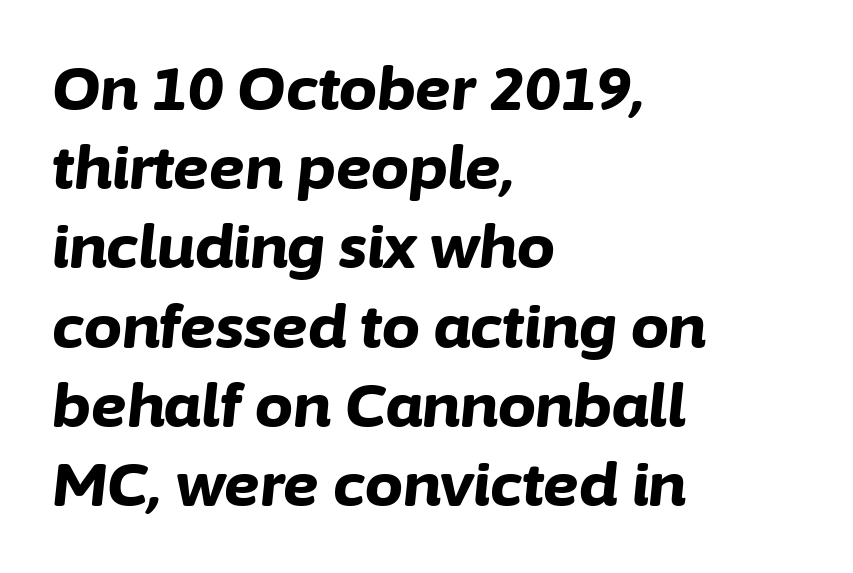
{"italic": "yes", "lean": "right", "slant_degrees": 6, "bold": "yes", "weight": "bold", "width": "normal", "stroke_contrast": "low", "x_height": "medium", "monospaced": "no", "underline": "no", "align": "left", "line_spacing": "normal", "line_spacing_ratio": 1.32, "letter_spacing": "normal", "letter_spacing_em": 0.0, "glyph_px": 60}
